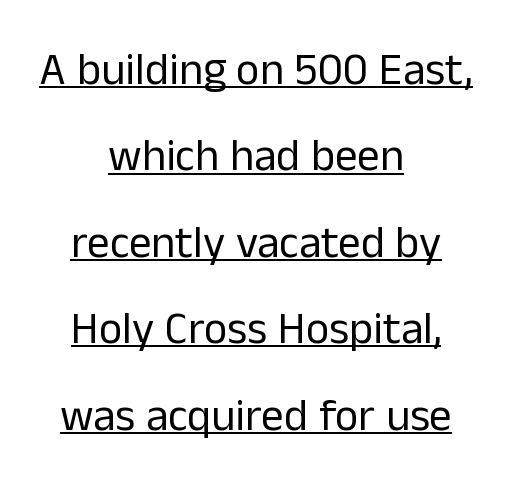
The paragraph shown floats in the horizontal middle. Bold? No — there's no thickening of the strokes. Examine the stroke ends and you'll find no serifs. Nope, not italic — everything's standing straight. Honestly, the underline is the first thing you notice here. The line-height multiplier appears high, well above default.
